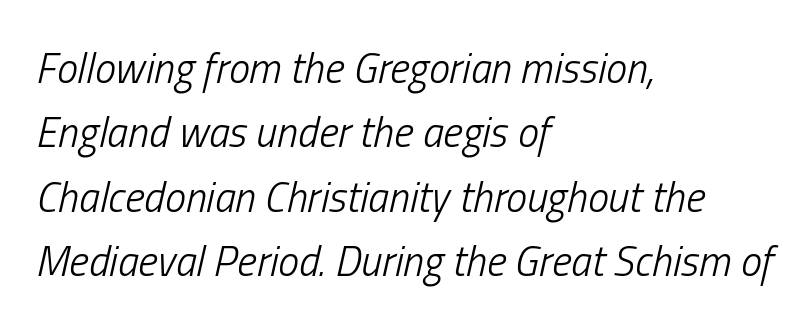
The image shows 42 px light, condensed type, italic (leaning right); set left-aligned, normal line spacing (1.53x), normal letter spacing, not underlined; low stroke contrast and a medium x-height.
